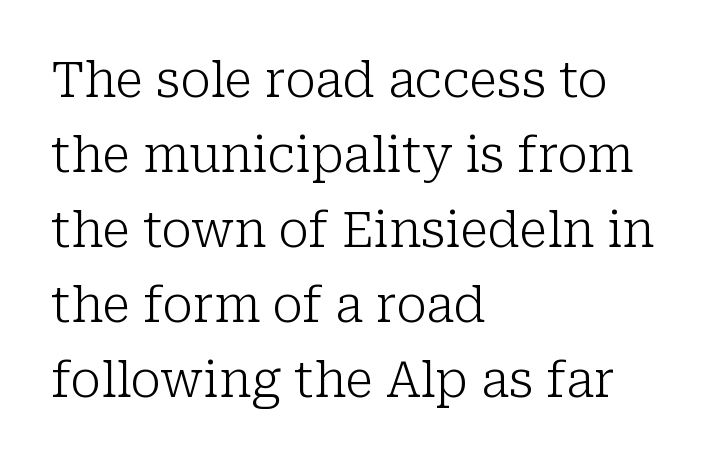
{"serif": "yes", "italic": "no", "bold": "no", "weight": "light", "width": "normal", "stroke_contrast": "low", "x_height": "medium", "monospaced": "no", "underline": "no", "align": "left", "line_spacing": "normal", "line_spacing_ratio": 1.53, "letter_spacing": "normal", "letter_spacing_em": 0.0, "glyph_px": 49}
